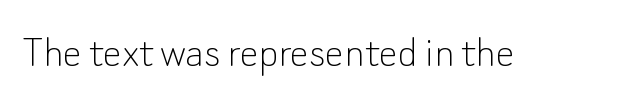
Q: Is the text bold? A: No.
Q: Is the text italic (slanted)? A: No, it is upright.
Q: Is the typeface a serif or a sans-serif typeface? A: Sans-serif.
Q: Is the text underlined? A: No.
Q: Is the spacing between letters normal or unusually wide? A: Normal.
Q: Width (condensed, normal, or wide)? A: Normal.
Q: Stroke contrast? A: Low.
Q: x-height? A: Small.
Q: Monospaced? A: No.
